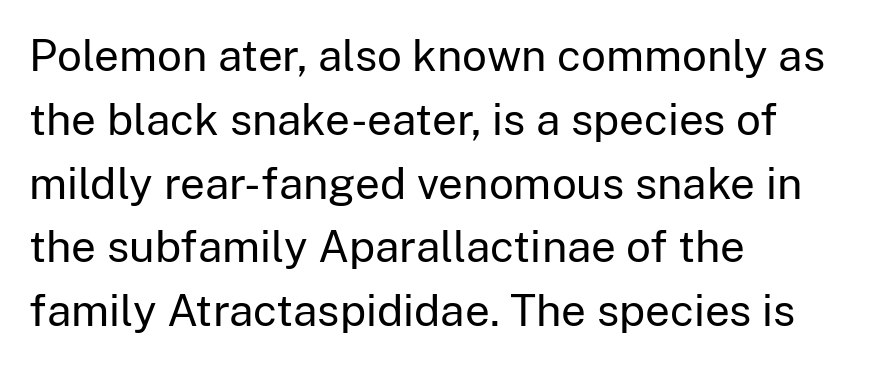
{"serif": "no", "italic": "no", "bold": "no", "weight": "regular", "width": "normal", "stroke_contrast": "low", "x_height": "medium", "monospaced": "no", "underline": "no", "align": "left", "line_spacing": "normal", "line_spacing_ratio": 1.45, "letter_spacing": "normal", "letter_spacing_em": 0.0, "glyph_px": 44}
